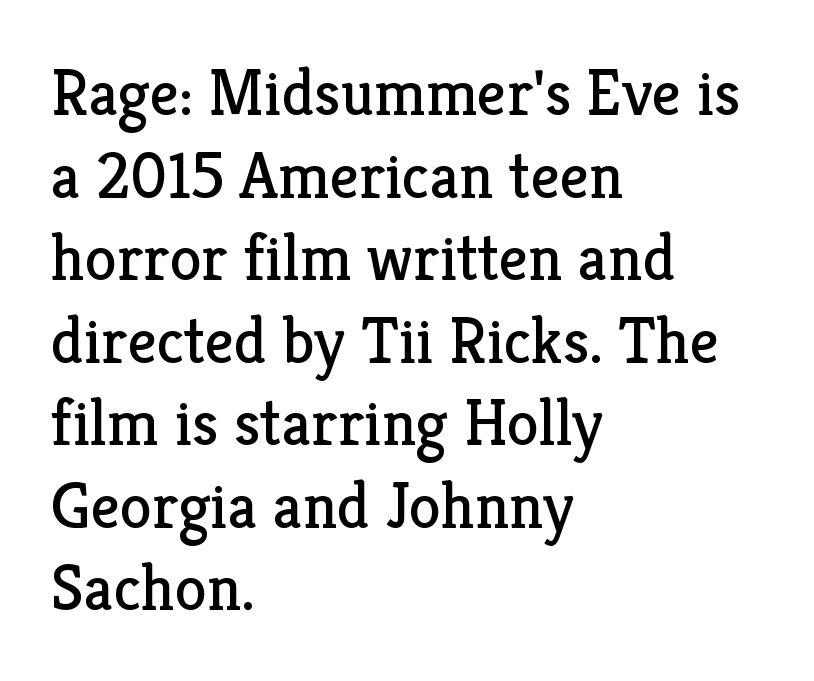
The image shows 65 px regular-weight serif type, upright; set left-aligned, normal line spacing (1.27x), normal letter spacing, not underlined; low stroke contrast and a medium x-height.
